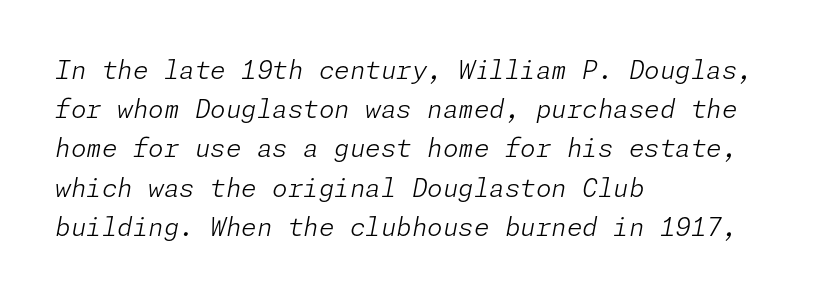
Q: Is the text bold? A: No.
Q: Is the text italic (slanted)? A: Yes, it leans right by about 11 degrees.
Q: Is the text underlined? A: No.
Q: How is the paragraph aligned? A: Left-aligned.
Q: Is the spacing between letters normal or unusually wide? A: Normal.
Q: Is the spacing between lines tight, normal or loose? A: Normal.
